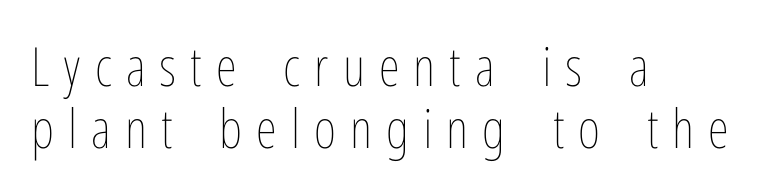
{"italic": "no", "bold": "no", "weight": "thin", "width": "condensed", "stroke_contrast": "low", "x_height": "medium", "monospaced": "no", "underline": "no", "align": "left", "line_spacing": "tight", "line_spacing_ratio": 1.14, "letter_spacing": "wide", "letter_spacing_em": 0.26, "glyph_px": 54}
